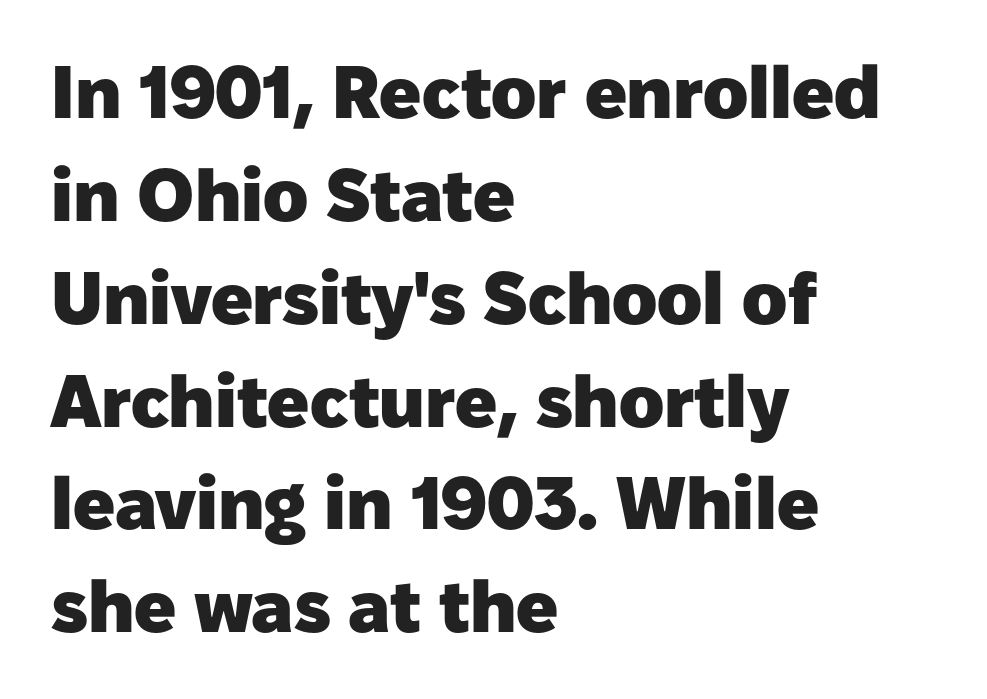
{"serif": "no", "italic": "no", "bold": "yes", "weight": "heavy", "width": "normal", "stroke_contrast": "low", "x_height": "medium", "monospaced": "no", "underline": "no", "align": "left", "line_spacing": "normal", "line_spacing_ratio": 1.39, "letter_spacing": "normal", "letter_spacing_em": 0.0, "glyph_px": 74}
